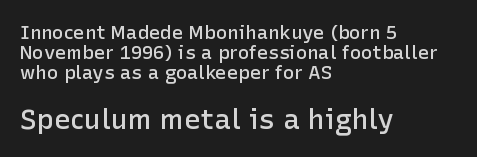
{"serif": "no", "italic": "no", "bold": "semi", "weight": "semibold", "width": "normal", "stroke_contrast": "low", "x_height": "medium", "monospaced": "no", "underline": "no", "align": "left", "line_spacing": "tight", "line_spacing_ratio": 1.05, "letter_spacing": "normal", "letter_spacing_em": 0.0, "larger_block": "second", "size_ratio": 1.47, "glyph_px": 28}
